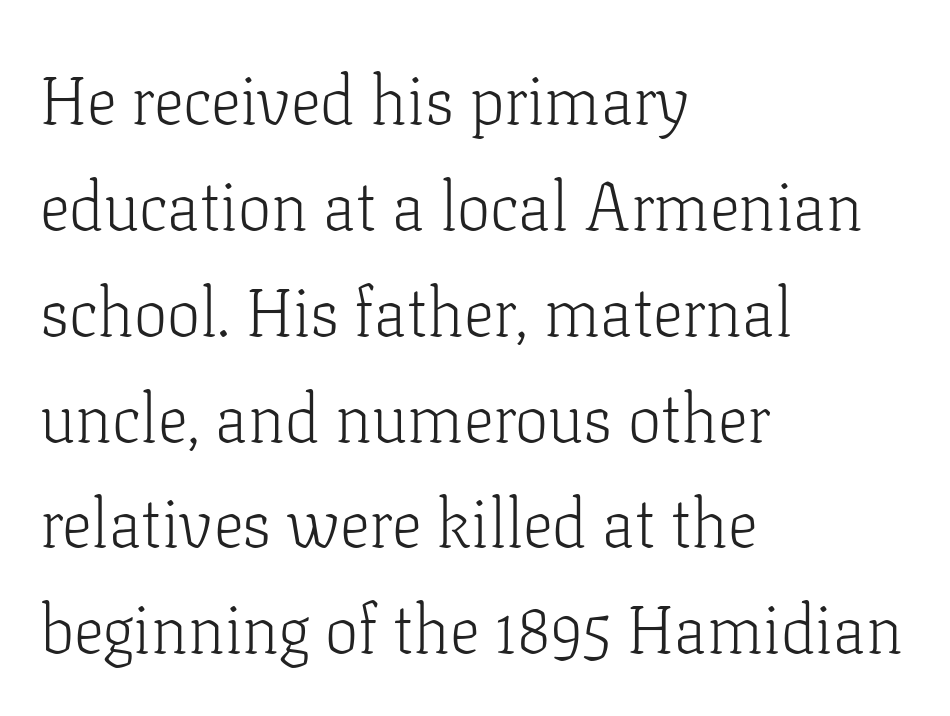
{"serif": "yes", "italic": "no", "bold": "no", "weight": "light", "width": "normal", "stroke_contrast": "low", "x_height": "medium", "monospaced": "no", "underline": "no", "align": "left", "line_spacing": "normal", "line_spacing_ratio": 1.58, "letter_spacing": "normal", "letter_spacing_em": 0.0, "glyph_px": 67}
